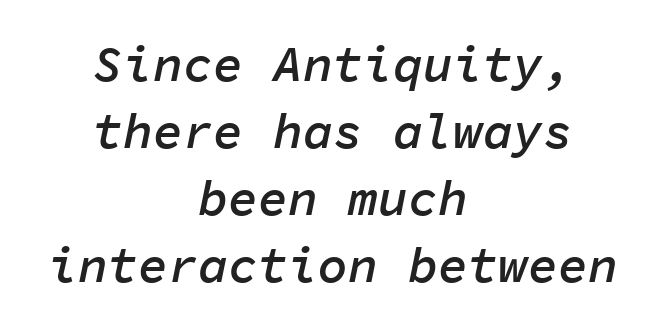
{"italic": "yes", "lean": "right", "slant_degrees": 11, "bold": "semi", "weight": "semibold", "width": "normal", "stroke_contrast": "low", "x_height": "medium", "monospaced": "yes", "underline": "no", "align": "center", "line_spacing": "normal", "line_spacing_ratio": 1.34, "letter_spacing": "normal", "letter_spacing_em": 0.0, "glyph_px": 50}
